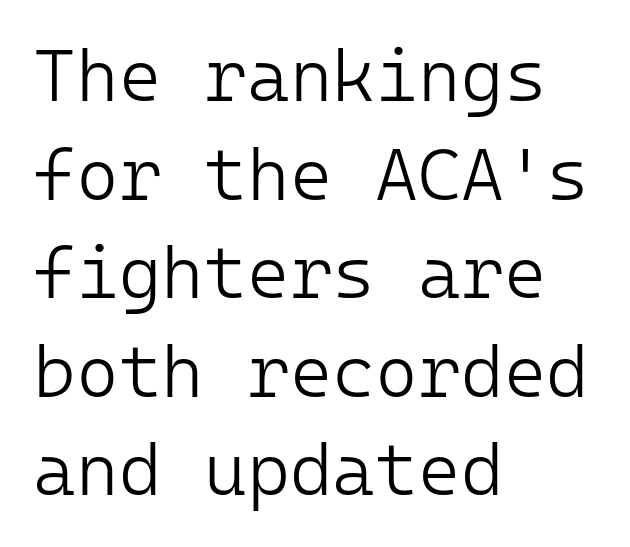
Q: Is the text bold? A: No.
Q: Is the text italic (slanted)? A: No, it is upright.
Q: Is the typeface a serif or a sans-serif typeface? A: Sans-serif.
Q: Is the text underlined? A: No.
Q: How is the paragraph aligned? A: Left-aligned.
Q: Is the spacing between letters normal or unusually wide? A: Normal.
Q: Is the spacing between lines tight, normal or loose? A: Normal.
Q: Width (condensed, normal, or wide)? A: Normal.
Q: Stroke contrast? A: Low.
Q: x-height? A: Medium.
Q: Monospaced? A: Yes.
